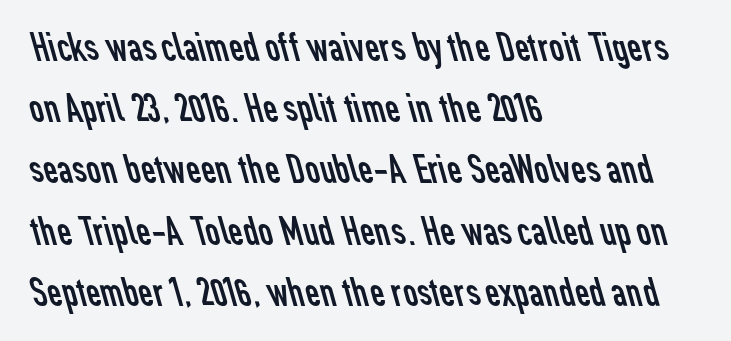
What stands out about the letter spacing? Nothing — it is the standard amount. The letters advance in unequal steps, a hallmark of proportional type. The lines sit at an ordinary, default distance from one another. Every row of glyphs begins at an identical x-position on the left. This sample uses a sans-serif face. Only glyphs here, with clear space below each row.
